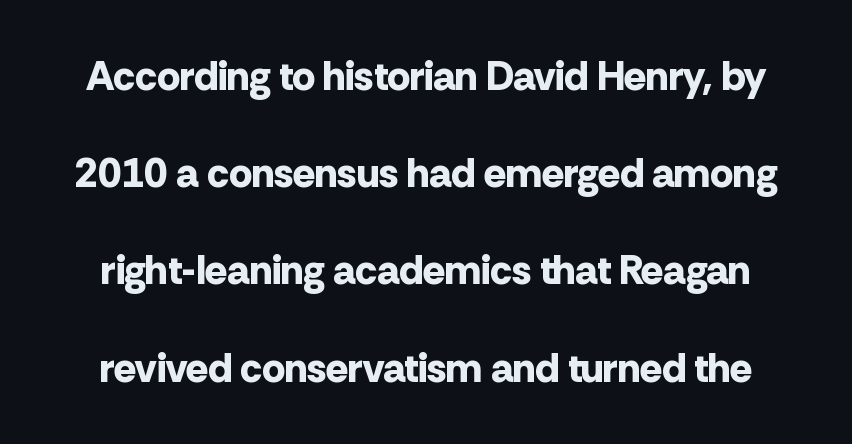
Q: Is the text bold? A: Yes.
Q: Is the text italic (slanted)? A: No, it is upright.
Q: Is the typeface a serif or a sans-serif typeface? A: Sans-serif.
Q: Is the text underlined? A: No.
Q: Is the spacing between letters normal or unusually wide? A: Normal.
Q: Is the spacing between lines tight, normal or loose? A: Loose.
Q: Width (condensed, normal, or wide)? A: Normal.
Q: Stroke contrast? A: Low.
Q: x-height? A: Medium.
Q: Monospaced? A: No.
